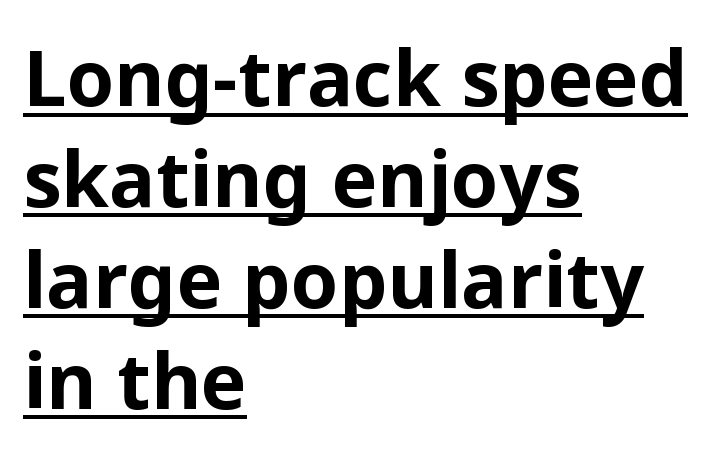
{"serif": "no", "italic": "no", "bold": "yes", "weight": "bold", "width": "normal", "stroke_contrast": "low", "x_height": "medium", "monospaced": "no", "underline": "yes", "align": "left", "line_spacing": "normal", "line_spacing_ratio": 1.31, "letter_spacing": "normal", "letter_spacing_em": 0.0, "glyph_px": 77}
